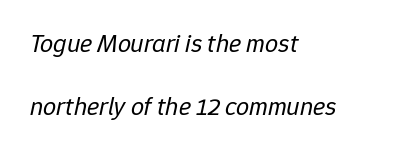
Q: Is the text bold? A: No.
Q: Is the text italic (slanted)? A: Yes, it leans right by about 12 degrees.
Q: Is the text underlined? A: No.
Q: How is the paragraph aligned? A: Left-aligned.
Q: Is the spacing between letters normal or unusually wide? A: Normal.
Q: Is the spacing between lines tight, normal or loose? A: Loose.
